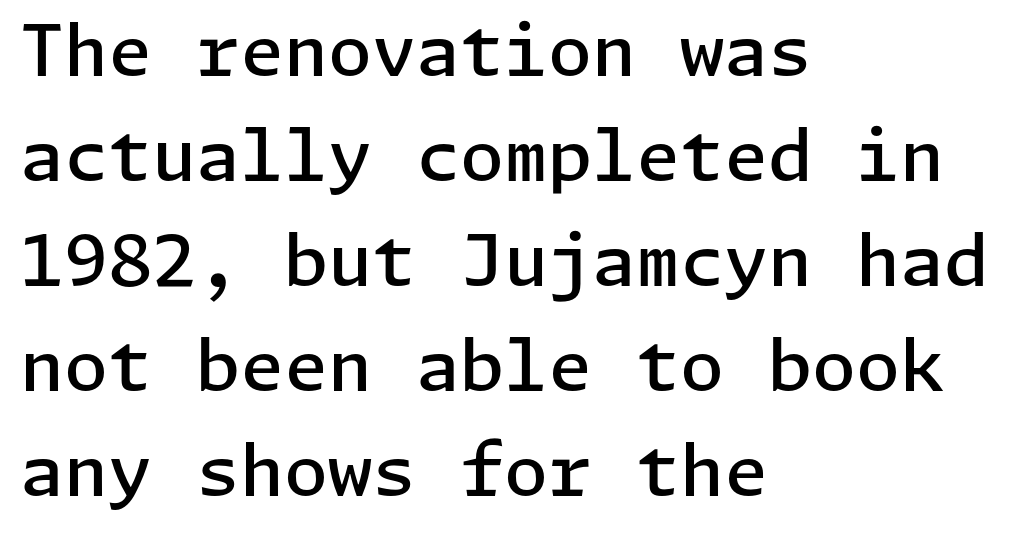
{"serif": "no", "italic": "no", "bold": "semi", "weight": "semibold", "width": "normal", "stroke_contrast": "low", "x_height": "medium", "underline": "no", "align": "left", "line_spacing": "normal", "line_spacing_ratio": 1.48, "letter_spacing": "normal", "letter_spacing_em": 0.0, "glyph_px": 71}
